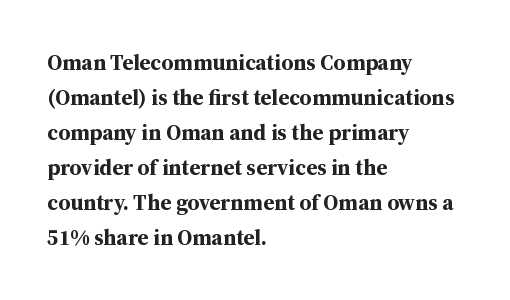
Q: Is the text bold? A: Yes.
Q: Is the text italic (slanted)? A: No, it is upright.
Q: Is the text underlined? A: No.
Q: How is the paragraph aligned? A: Left-aligned.
Q: Is the spacing between letters normal or unusually wide? A: Normal.
Q: Is the spacing between lines tight, normal or loose? A: Normal.
